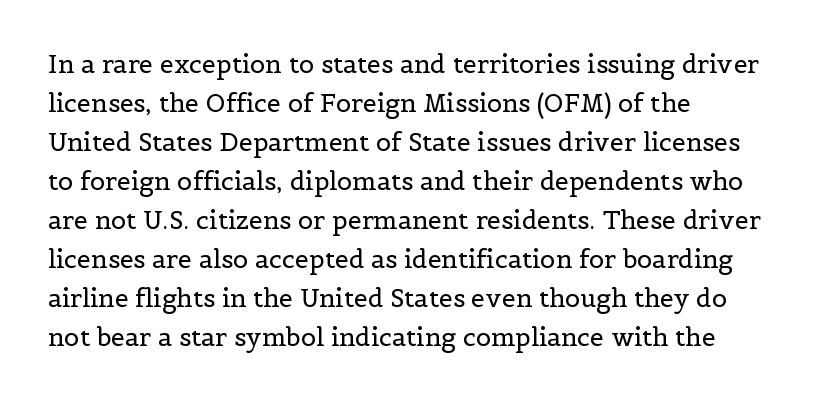
The space between consecutive lines is moderate. In terms of letterspacing, this is plain default setting. This rendering features lettering with no underline. Is the stroke heavy? The answer is a plain regular-or-lighter.
